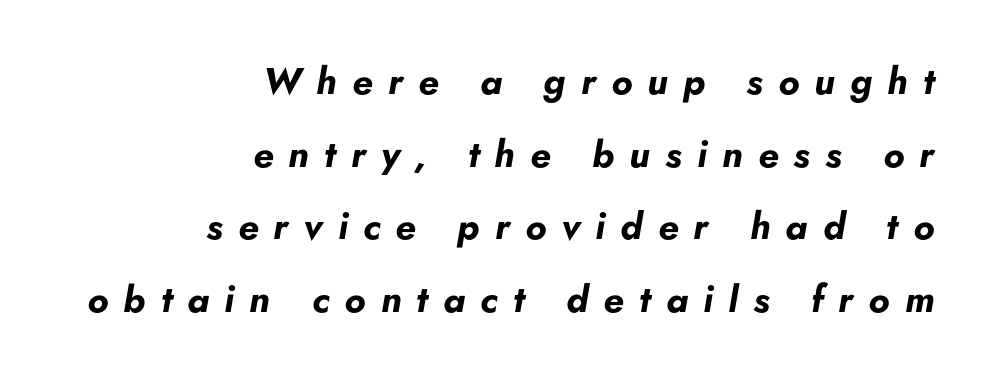
Q: Is the text bold? A: Yes.
Q: Is the text italic (slanted)? A: Yes, it leans right by about 5 degrees.
Q: Is the text underlined? A: No.
Q: How is the paragraph aligned? A: Right-aligned.
Q: Is the spacing between letters normal or unusually wide? A: Unusually wide.
Q: Is the spacing between lines tight, normal or loose? A: Loose.
Q: Width (condensed, normal, or wide)? A: Normal.
Q: Stroke contrast? A: Low.
Q: x-height? A: Small.
Q: Monospaced? A: No.
